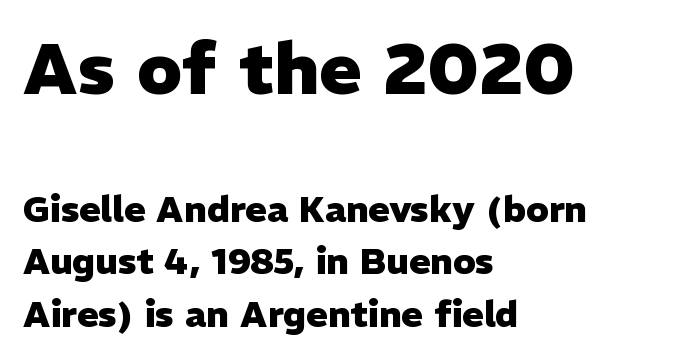
Q: Is the text bold? A: Yes.
Q: Is the text italic (slanted)? A: No, it is upright.
Q: Is the typeface a serif or a sans-serif typeface? A: Sans-serif.
Q: Is the text underlined? A: No.
Q: How is the paragraph aligned? A: Left-aligned.
Q: Is the spacing between letters normal or unusually wide? A: Normal.
Q: Is the spacing between lines tight, normal or loose? A: Normal.
Q: Which block of text is set in a larger size, the first (top) or the second (bottom)? A: The first (top) one.
Q: Width (condensed, normal, or wide)? A: Normal.
Q: Stroke contrast? A: Low.
Q: x-height? A: Medium.
Q: Monospaced? A: No.
